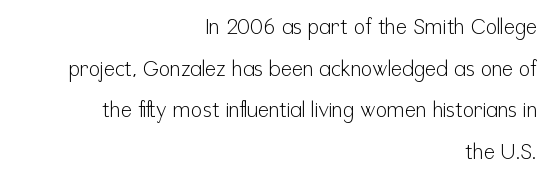
Line endings align vertically; line beginnings do not. The gap between lines stays unmarked. On a weight scale, this lands at 450 or below. This is the regular roman posture of the typeface.
